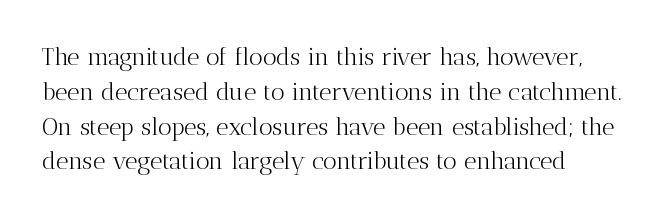
The image shows 24 px text type, upright; set normal line spacing (1.45x), normal letter spacing, not underlined.
